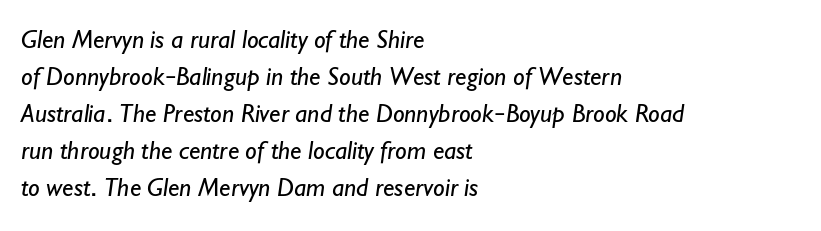
{"bold": "no", "underline": "no", "align": "left", "line_spacing": "normal", "line_spacing_ratio": 1.42, "letter_spacing": "normal", "letter_spacing_em": 0.0, "glyph_px": 26}
